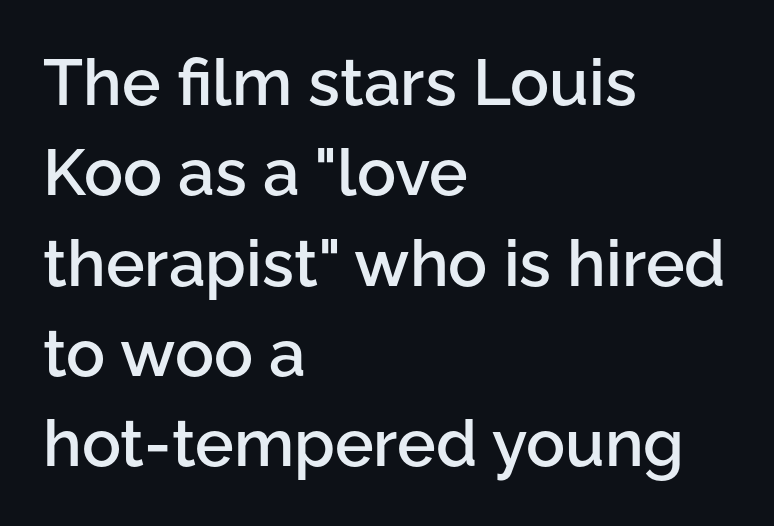
The image shows 65 px semibold sans-serif type, upright; set left-aligned, normal line spacing (1.39x), normal letter spacing, not underlined; low stroke contrast and a medium x-height.
